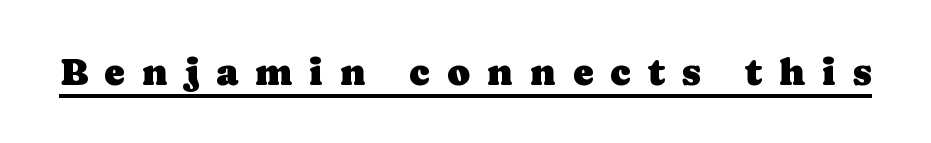
The image shows 39 px serif type, upright; set unusually wide letter spacing (+0.43 em), underlined; low stroke contrast and a medium x-height.
